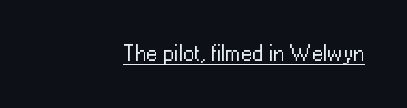
The image shows 23 px text type, upright; set right-aligned, normal letter spacing, underlined.
